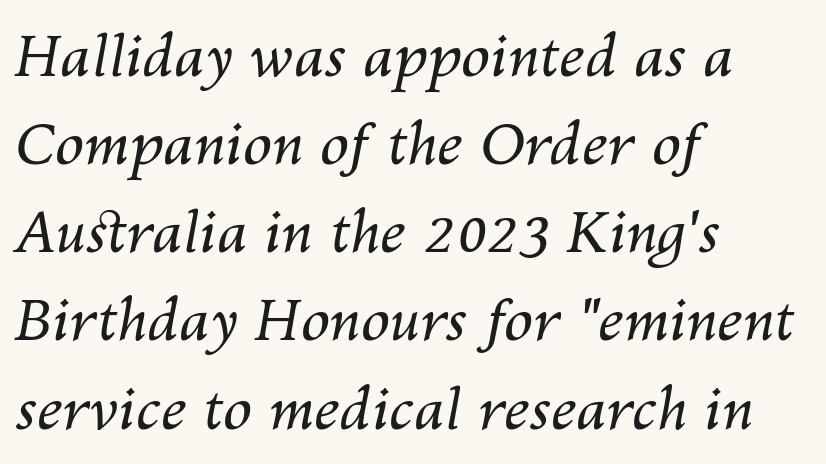
The image shows 58 px regular-weight type, italic (leaning right); set left-aligned, normal line spacing (1.52x), normal letter spacing, not underlined; medium stroke contrast and a medium x-height.
